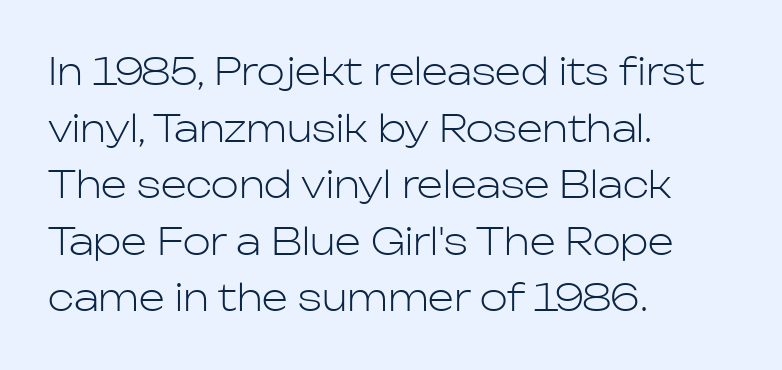
{"serif": "no", "italic": "no", "bold": "no", "weight": "light", "width": "normal", "stroke_contrast": "low", "x_height": "medium", "monospaced": "no", "underline": "no", "align": "left", "line_spacing": "normal", "line_spacing_ratio": 1.53, "letter_spacing": "normal", "letter_spacing_em": 0.0, "glyph_px": 37}
